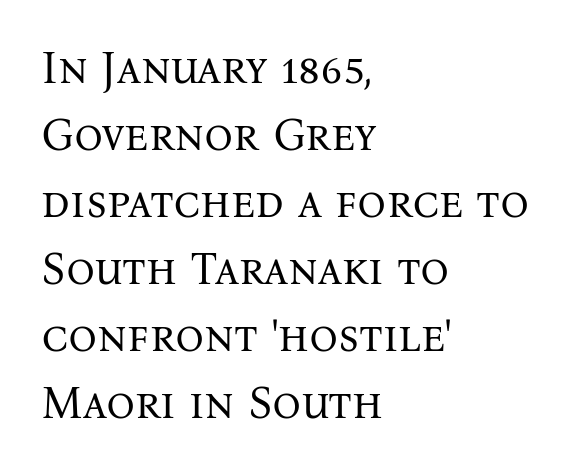
Here the glyphs are tracked normally, forming tight word shapes. Interline gaps are of average width in this sample. Horizontally, the lines are justified to the leading edge only. The face used here is proportionally spaced, like ordinary book or web type. No italicization has been applied; the sample stays upright. Underlining? Definitely not there.
